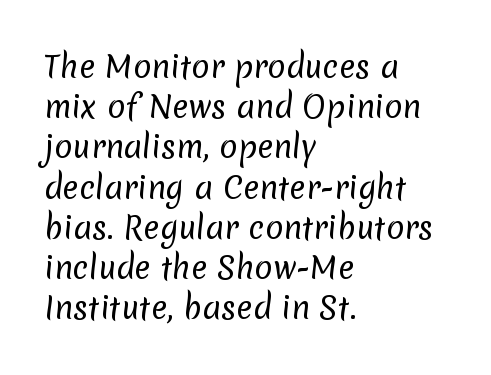
Nope, no serifs anywhere on these letters. Students, observe: this is what conventionally led text looks like. This is not heavy type; no bold has been used. Each word holds together tightly as a unit, with standard inter-letter gaps. Each letter keeps its own natural width here, so spacing adapts to shape.
